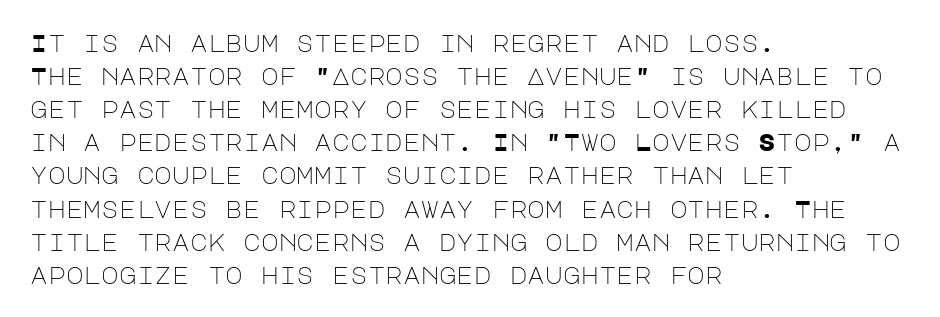
Horizontally, the lines are justified to the leading edge only. A roman cut, with each character standing at attention. The lines sit at an ordinary, default distance from one another. The font sits on the lighter half of the weight spectrum, regular included. Just letters on the line, the space beneath them empty. Standard letterfit; no display-style spreading of the glyphs.
